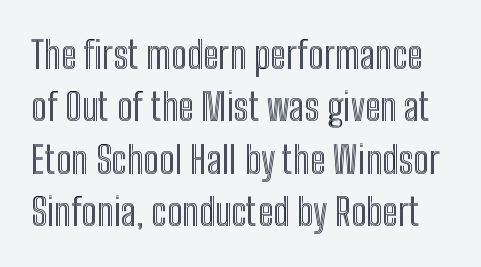
Q: Is the text italic (slanted)? A: No, it is upright.
Q: Is the text underlined? A: No.
Q: Is the spacing between letters normal or unusually wide? A: Normal.
Q: Is the spacing between lines tight, normal or loose? A: Normal.
Q: Width (condensed, normal, or wide)? A: Condensed.
Q: x-height? A: Medium.
Q: Monospaced? A: No.
